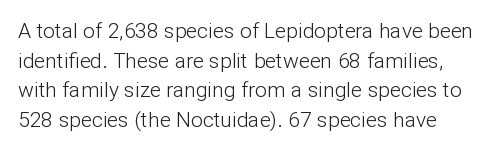
Q: Is the text bold? A: No.
Q: Is the text italic (slanted)? A: No, it is upright.
Q: Is the text underlined? A: No.
Q: Is the spacing between letters normal or unusually wide? A: Normal.
Q: Is the spacing between lines tight, normal or loose? A: Normal.
